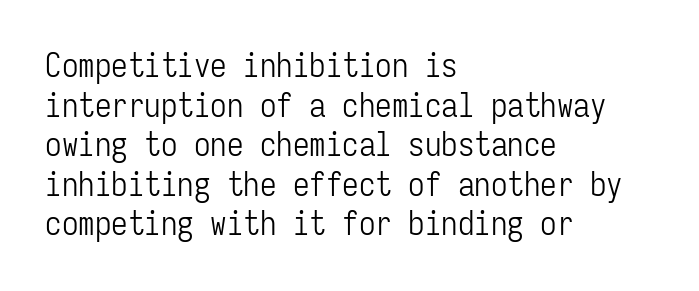
Q: Is the text bold? A: No.
Q: Is the text italic (slanted)? A: No, it is upright.
Q: Is the typeface a serif or a sans-serif typeface? A: Sans-serif.
Q: Is the text underlined? A: No.
Q: How is the paragraph aligned? A: Left-aligned.
Q: Is the spacing between letters normal or unusually wide? A: Normal.
Q: Width (condensed, normal, or wide)? A: Condensed.
Q: Stroke contrast? A: Low.
Q: x-height? A: Medium.
Q: Monospaced? A: Yes.
